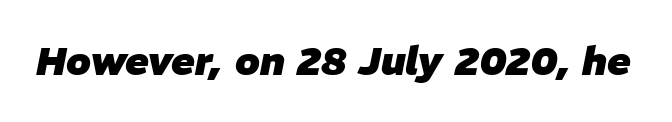
Q: Is the text bold? A: Yes.
Q: Is the text italic (slanted)? A: Yes, it leans right by about 11 degrees.
Q: Is the text underlined? A: No.
Q: Is the spacing between letters normal or unusually wide? A: Normal.
Q: Width (condensed, normal, or wide)? A: Normal.
Q: Stroke contrast? A: Low.
Q: x-height? A: Medium.
Q: Monospaced? A: No.
